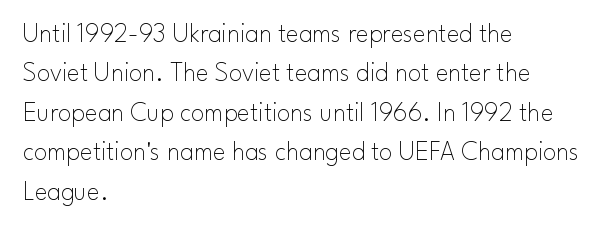
Q: Is the text bold? A: No.
Q: Is the text italic (slanted)? A: No, it is upright.
Q: Is the text underlined? A: No.
Q: How is the paragraph aligned? A: Left-aligned.
Q: Is the spacing between letters normal or unusually wide? A: Normal.
Q: Is the spacing between lines tight, normal or loose? A: Normal.
